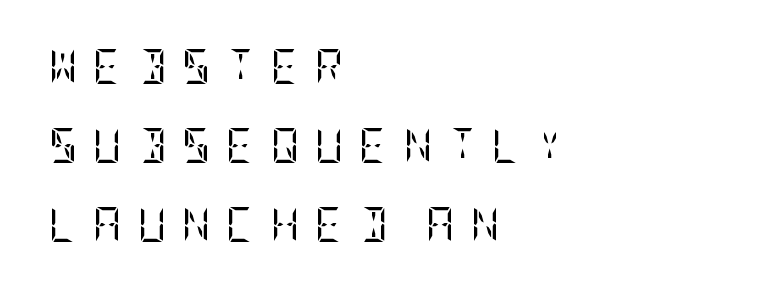
The image shows 35 px regular-weight, condensed serif type, upright; set left-aligned, loose line spacing (2.26x), unusually wide letter spacing (+0.45 em), not underlined; low stroke contrast and a large x-height.
